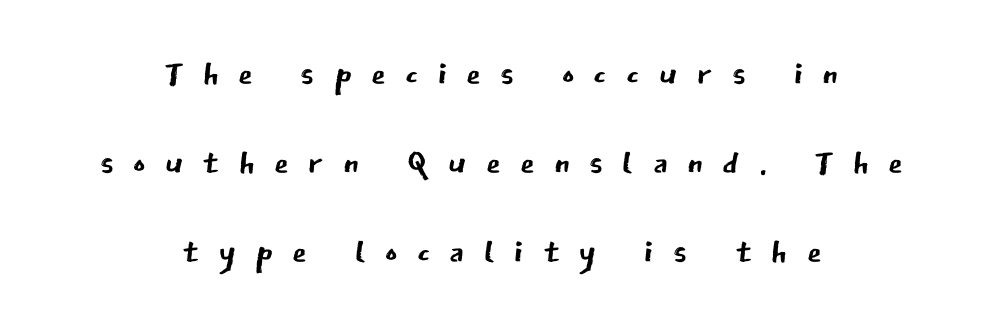
The image shows 47 px regular-weight sans-serif type, upright; set centered, line spacing 1.89x, unusually wide letter spacing (+0.41 em), not underlined; low stroke contrast and a medium x-height.
